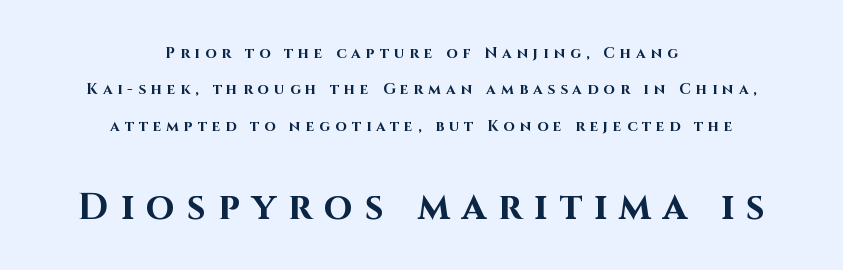
Notice how thick the strokes are: this is what a full bold looks like. Descender tails drop into unmarked territory. The typeface chosen for these lines omits serifs. Upright lettering throughout. Each letter keeps its own natural width here, so spacing adapts to shape.
